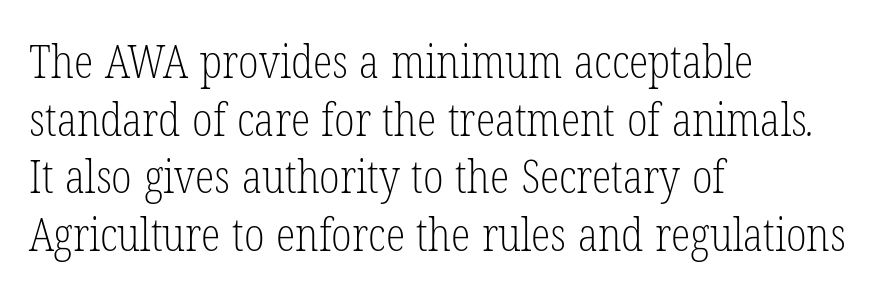
The image shows 45 px light, condensed serif type; set left-aligned, normal line spacing (1.28x), normal letter spacing, not underlined; low stroke contrast and a medium x-height.
